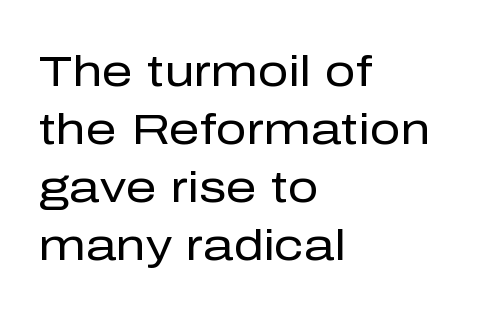
{"serif": "no", "italic": "no", "bold": "no", "weight": "regular", "width": "normal", "stroke_contrast": "low", "x_height": "medium", "monospaced": "no", "underline": "no", "align": "left", "line_spacing": "normal", "line_spacing_ratio": 1.35, "letter_spacing": "normal", "letter_spacing_em": 0.0, "glyph_px": 43}
